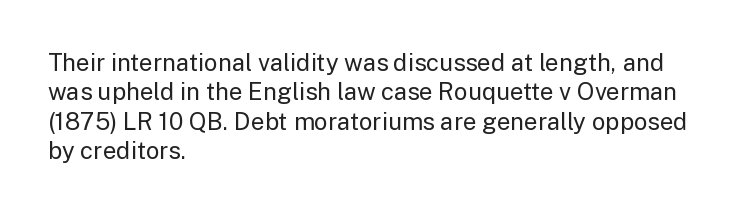
Notice how the stems are strictly vertical — no italics here. Standard letterfit; no display-style spreading of the glyphs. The space beneath each line is pristine and unruled. Counters stay open thanks to moderate or lighter strokes. A classic flush-left, rag-right setting is used for this passage.
